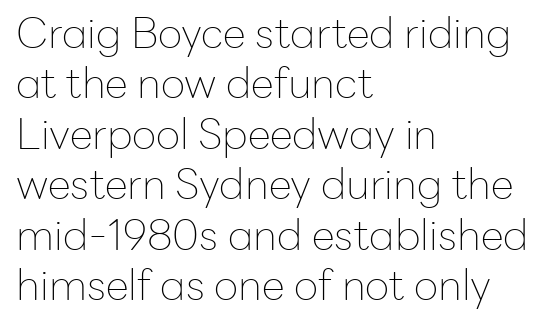
Q: Is the text bold? A: No.
Q: Is the text italic (slanted)? A: No, it is upright.
Q: Is the typeface a serif or a sans-serif typeface? A: Sans-serif.
Q: Is the text underlined? A: No.
Q: How is the paragraph aligned? A: Left-aligned.
Q: Is the spacing between letters normal or unusually wide? A: Normal.
Q: Width (condensed, normal, or wide)? A: Normal.
Q: Stroke contrast? A: Low.
Q: x-height? A: Medium.
Q: Monospaced? A: No.
